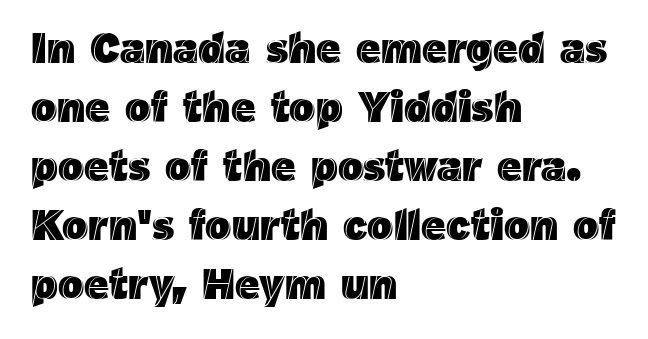
{"italic": "no", "width": "normal", "x_height": "medium", "monospaced": "no", "underline": "no", "align": "left", "line_spacing": "normal", "line_spacing_ratio": 1.37, "letter_spacing": "normal", "letter_spacing_em": 0.0, "glyph_px": 43}
